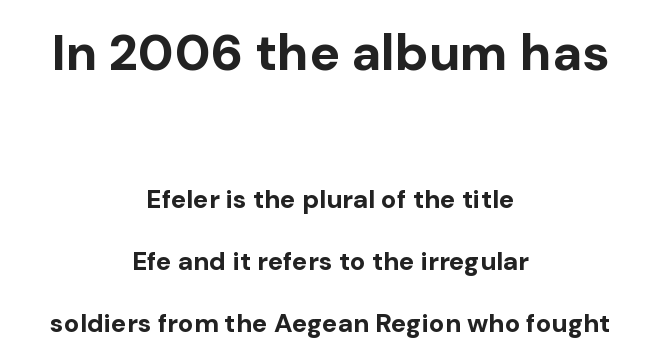
The image shows 51 px bold sans-serif type, upright; set centered, loose line spacing (2.39x), normal letter spacing, not underlined; the first (top) block is 1.96x larger; low stroke contrast and a medium x-height.
